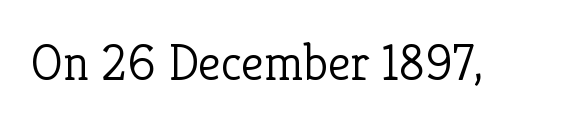
Q: Is the text bold? A: No.
Q: Is the text italic (slanted)? A: No, it is upright.
Q: Is the typeface a serif or a sans-serif typeface? A: Serif.
Q: Is the text underlined? A: No.
Q: Is the spacing between letters normal or unusually wide? A: Normal.
Q: Width (condensed, normal, or wide)? A: Normal.
Q: Stroke contrast? A: Low.
Q: x-height? A: Medium.
Q: Monospaced? A: No.
